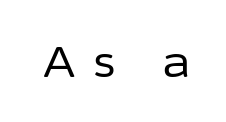
The image shows 44 px regular-weight sans-serif type, upright; set unusually wide letter spacing (+0.4 em), not underlined; low stroke contrast and a medium x-height.
